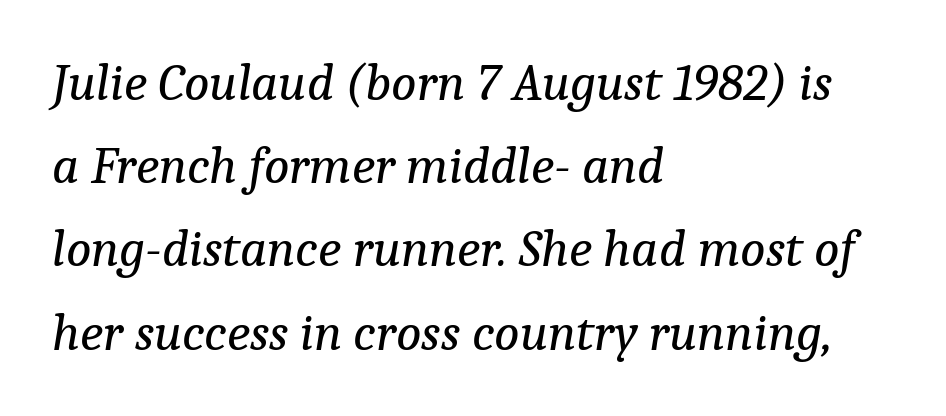
Q: Is the text bold? A: No.
Q: Is the text italic (slanted)? A: Yes, it leans right by about 9 degrees.
Q: Is the typeface a serif or a sans-serif typeface? A: Serif.
Q: Is the text underlined? A: No.
Q: How is the paragraph aligned? A: Left-aligned.
Q: Is the spacing between letters normal or unusually wide? A: Normal.
Q: Is the spacing between lines tight, normal or loose? A: Normal.
Q: Width (condensed, normal, or wide)? A: Normal.
Q: Stroke contrast? A: Low.
Q: x-height? A: Medium.
Q: Monospaced? A: No.
